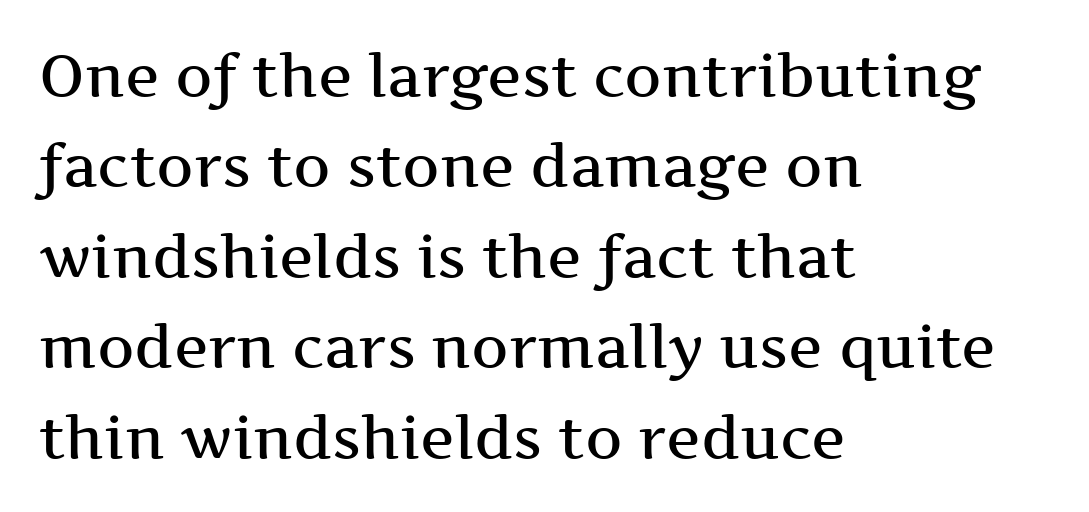
Q: Is the text bold? A: Semi-bold.
Q: Is the text italic (slanted)? A: No, it is upright.
Q: Is the typeface a serif or a sans-serif typeface? A: Serif.
Q: Is the text underlined? A: No.
Q: How is the paragraph aligned? A: Left-aligned.
Q: Is the spacing between letters normal or unusually wide? A: Normal.
Q: Is the spacing between lines tight, normal or loose? A: Normal.
Q: Width (condensed, normal, or wide)? A: Wide.
Q: Stroke contrast? A: Medium.
Q: x-height? A: Medium.
Q: Monospaced? A: No.
